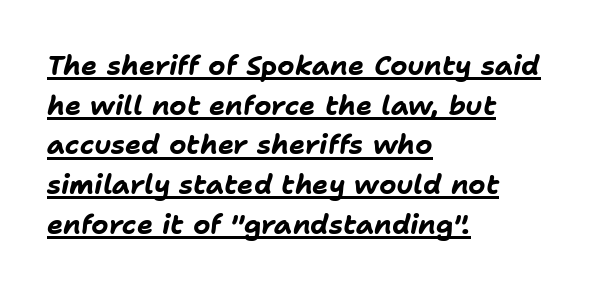
{"italic": "yes", "lean": "right", "slant_degrees": 11, "bold": "yes", "underline": "yes", "align": "left", "line_spacing": "normal", "line_spacing_ratio": 1.47, "letter_spacing": "normal", "letter_spacing_em": 0.0, "glyph_px": 27}
